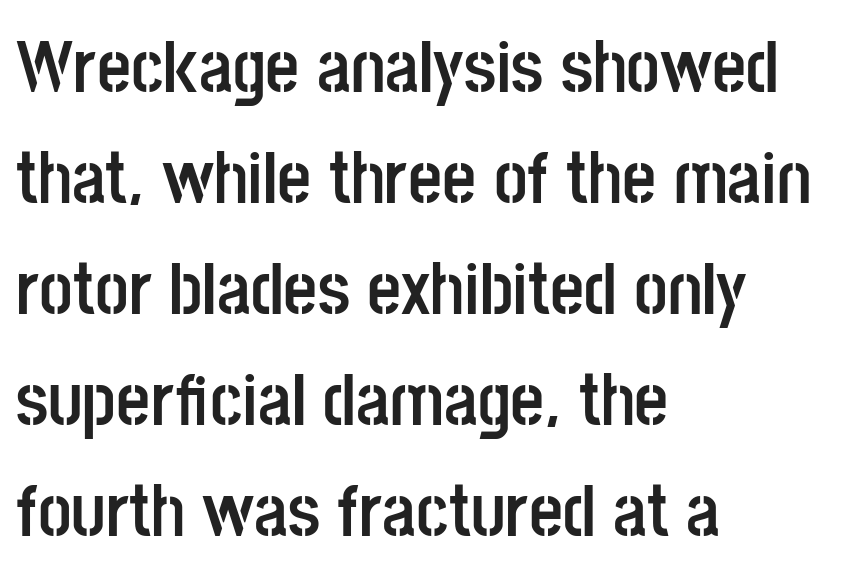
Q: Is the text bold? A: Yes.
Q: Is the text italic (slanted)? A: No, it is upright.
Q: Is the typeface a serif or a sans-serif typeface? A: Sans-serif.
Q: Is the text underlined? A: No.
Q: How is the paragraph aligned? A: Left-aligned.
Q: Is the spacing between letters normal or unusually wide? A: Normal.
Q: Is the spacing between lines tight, normal or loose? A: Normal.
Q: Width (condensed, normal, or wide)? A: Condensed.
Q: Stroke contrast? A: Low.
Q: x-height? A: Large.
Q: Monospaced? A: No.
